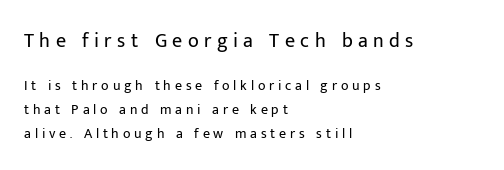
The image shows 20 px text type, upright; set left-aligned, normal line spacing (1.7x), unusually wide letter spacing (+0.27 em), not underlined; the first (top) block is 1.43x larger.
